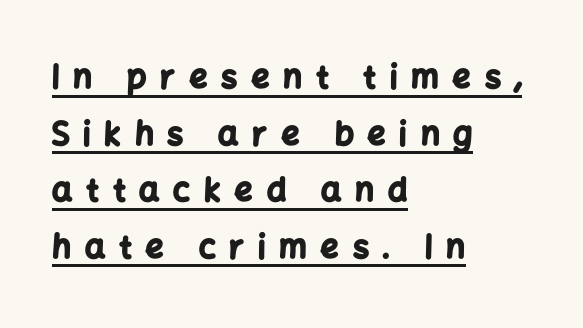
The image shows 32 px bold sans-serif type, upright; set left-aligned, line spacing 1.77x, unusually wide letter spacing (+0.43 em), underlined; low stroke contrast and a medium x-height.
